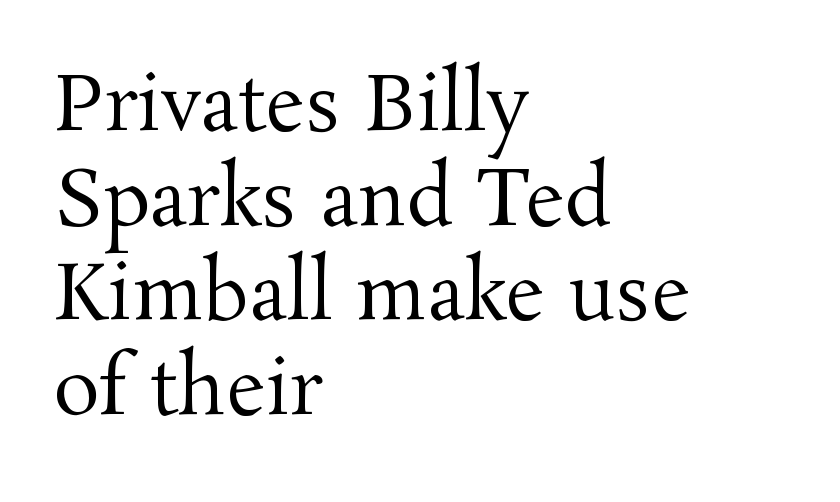
The compositor pushed each line to the left boundary. A roman cut, with each character standing at attention. Quick note: underline off. Inter-character spacing is left at the font's built-in metrics. Stem width sits at or under what a default text font uses. Spacing verdict: proportional, widths tailored to each character.
